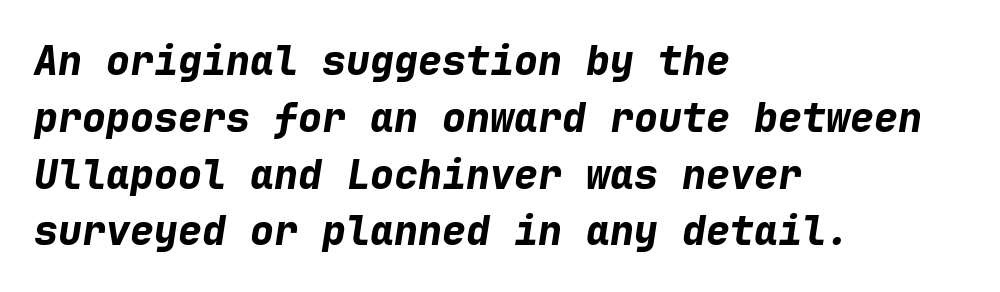
Q: Is the text bold? A: Yes.
Q: Is the text italic (slanted)? A: Yes, it leans right by about 9 degrees.
Q: Is the text underlined? A: No.
Q: How is the paragraph aligned? A: Left-aligned.
Q: Is the spacing between letters normal or unusually wide? A: Normal.
Q: Is the spacing between lines tight, normal or loose? A: Normal.
Q: Width (condensed, normal, or wide)? A: Normal.
Q: Stroke contrast? A: Low.
Q: x-height? A: Medium.
Q: Monospaced? A: Yes.
